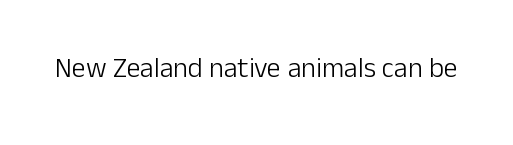
The image shows 28 px light sans-serif type, upright; set normal letter spacing, not underlined; low stroke contrast and a medium x-height.
